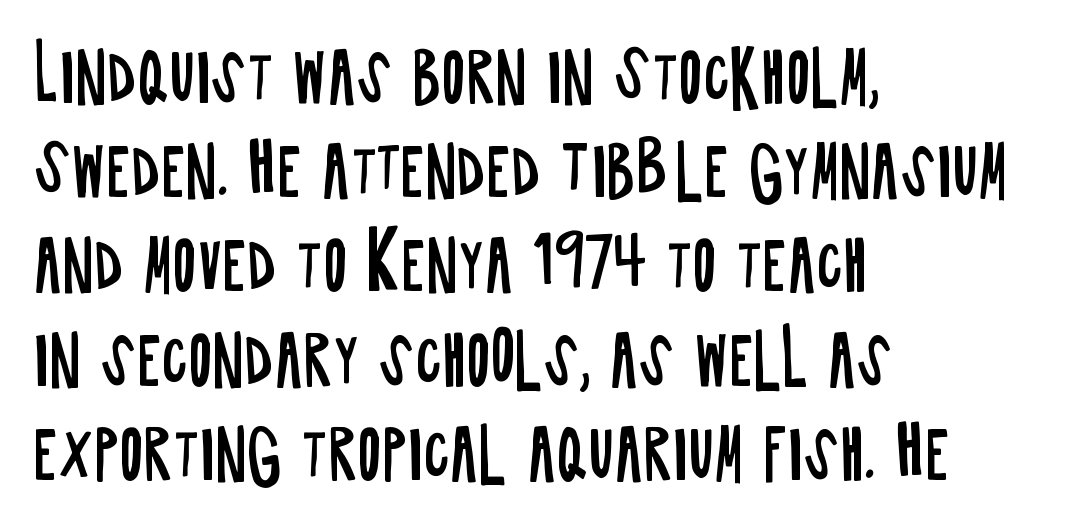
The image shows 65 px regular-weight, condensed sans-serif type, upright; set left-aligned, normal line spacing (1.45x), normal letter spacing, not underlined; low stroke contrast and a large x-height.
